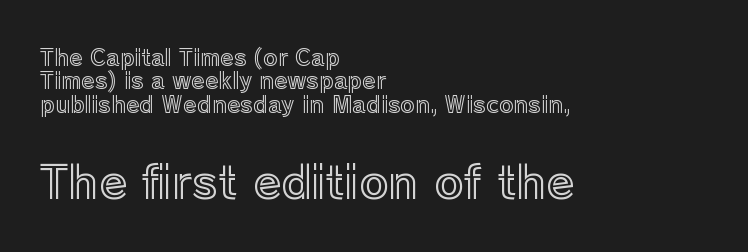
The image shows 45 px text type, upright; set left-aligned, tight line spacing (1.06x), normal letter spacing, not underlined; the second (bottom) block is 2.05x larger; a medium x-height.
